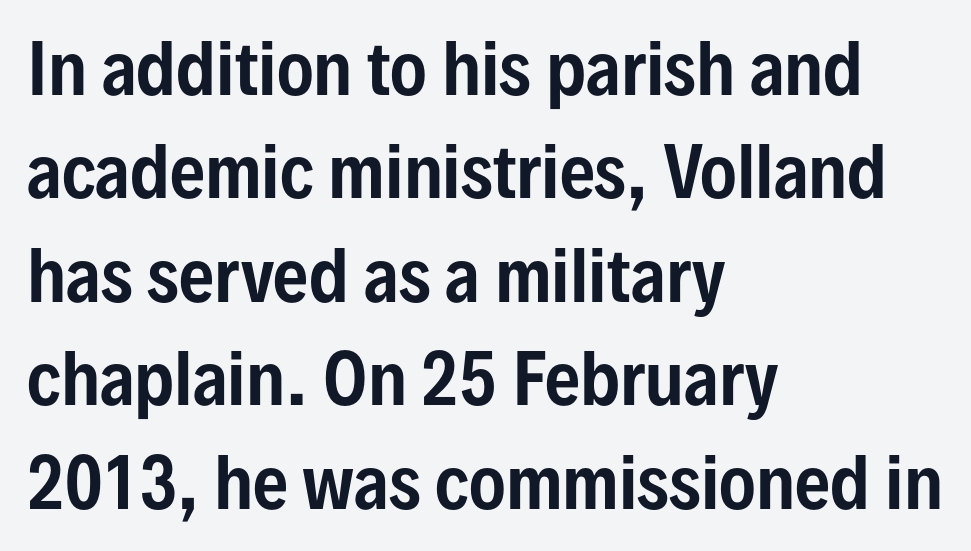
Q: Is the text italic (slanted)? A: No, it is upright.
Q: Is the typeface a serif or a sans-serif typeface? A: Sans-serif.
Q: Is the text underlined? A: No.
Q: How is the paragraph aligned? A: Left-aligned.
Q: Is the spacing between letters normal or unusually wide? A: Normal.
Q: Is the spacing between lines tight, normal or loose? A: Normal.
Q: Width (condensed, normal, or wide)? A: Condensed.
Q: Stroke contrast? A: Low.
Q: x-height? A: Medium.
Q: Monospaced? A: No.
